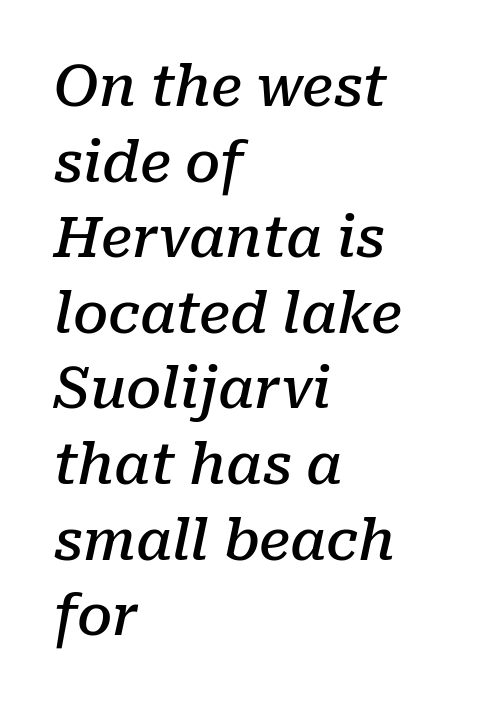
The rendering uses natural spacing where letterforms have individual widths. Bare-footed words on every line. Students, this is semibold: more ink than regular, less than bold. A classic flush-left, rag-right setting is used for this passage.
